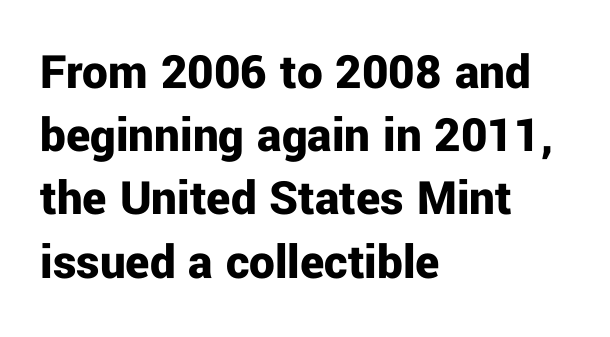
These lines stack with their left ends in a neat column. A typesetter would mark this as roman, not italic. I'd call this a sans setting — the letters go barefoot. Pretty heavy lettering here — definitely bold.
